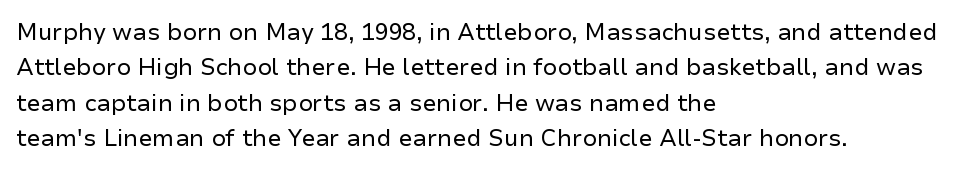
{"italic": "no", "bold": "no", "underline": "no", "align": "left", "line_spacing": "normal", "line_spacing_ratio": 1.54, "letter_spacing": "normal", "letter_spacing_em": 0.0, "glyph_px": 23}
